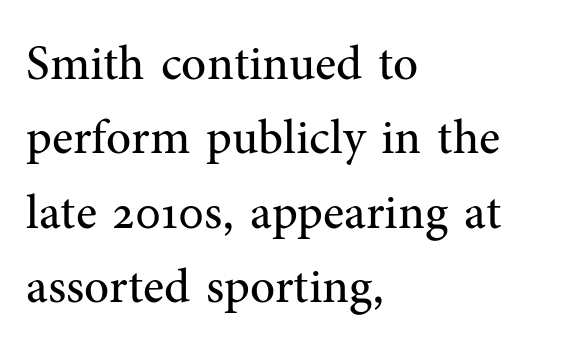
{"serif": "yes", "italic": "no", "bold": "no", "weight": "regular", "width": "normal", "stroke_contrast": "medium", "x_height": "medium", "monospaced": "no", "underline": "no", "align": "left", "line_spacing": "normal", "line_spacing_ratio": 1.52, "letter_spacing": "normal", "letter_spacing_em": 0.0, "glyph_px": 49}
